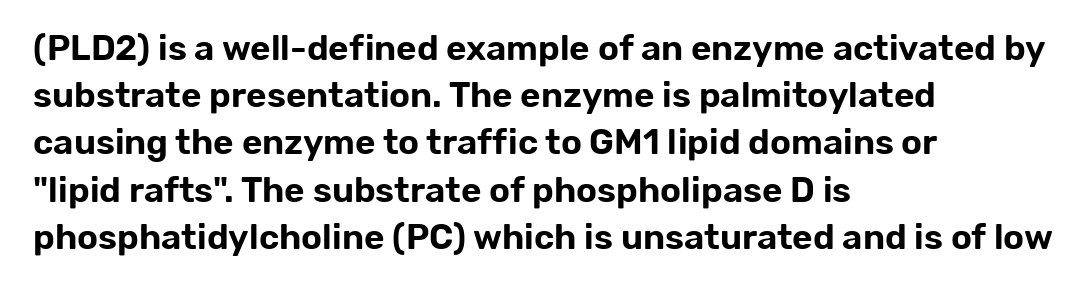
Italic? Not at all — the glyphs are vertical. Line beginnings align vertically; line endings do not. The face used here is a sans, in the tradition of grotesques and geometrics. These lines are rendered in a variable-pitch font.
